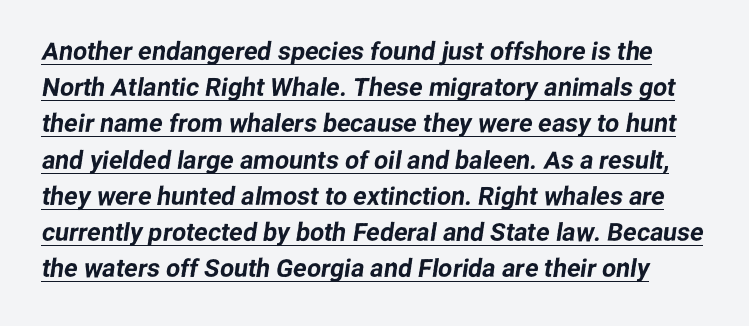
The image shows 25 px text type; set normal line spacing (1.45x), normal letter spacing, underlined.
